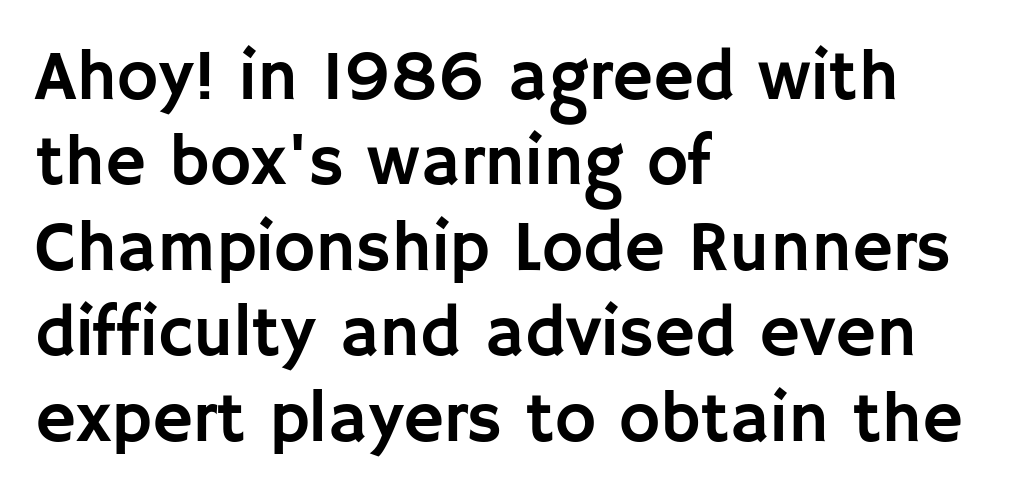
The image shows 70 px sans-serif type, upright; set left-aligned, line spacing 1.22x, normal letter spacing, not underlined; low stroke contrast and a large x-height.
